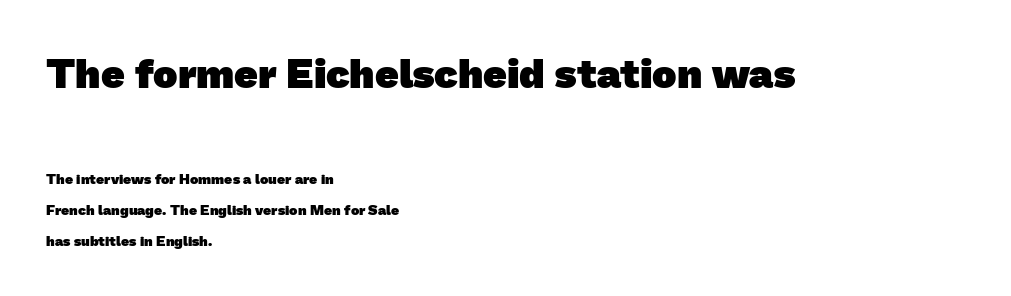
{"serif": "no", "bold": "yes", "weight": "heavy", "width": "normal", "stroke_contrast": "low", "x_height": "medium", "monospaced": "no", "underline": "no", "align": "left", "line_spacing": "loose", "line_spacing_ratio": 2.2, "letter_spacing": "normal", "letter_spacing_em": 0.0, "larger_block": "first", "size_ratio": 2.93, "glyph_px": 41}
